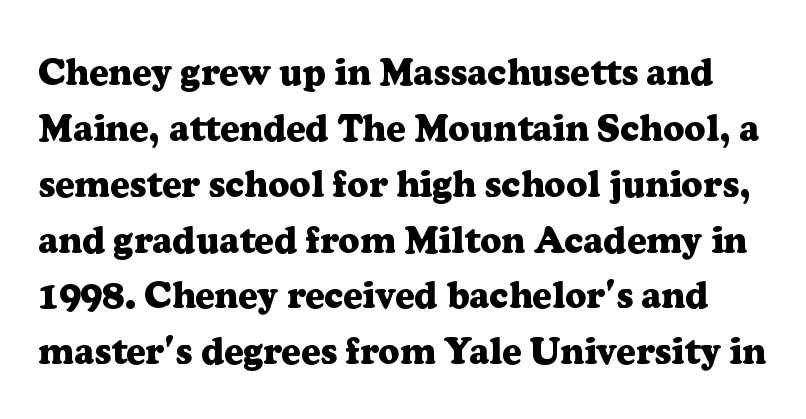
Q: Is the text bold? A: Yes.
Q: Is the text italic (slanted)? A: No, it is upright.
Q: Is the typeface a serif or a sans-serif typeface? A: Serif.
Q: Is the text underlined? A: No.
Q: Is the spacing between letters normal or unusually wide? A: Normal.
Q: Is the spacing between lines tight, normal or loose? A: Normal.
Q: Width (condensed, normal, or wide)? A: Normal.
Q: Stroke contrast? A: Low.
Q: x-height? A: Medium.
Q: Monospaced? A: No.
